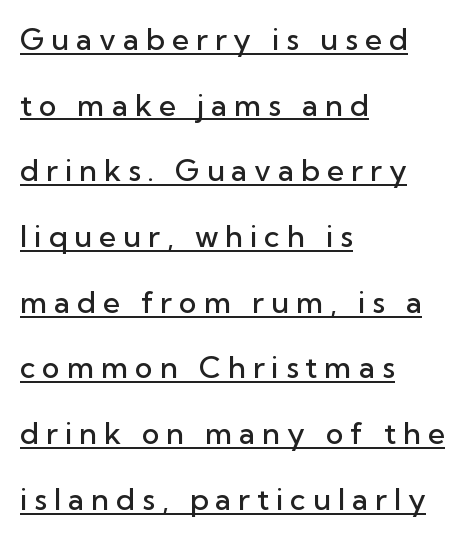
The line texture is sparse and dotted thanks to wide tracking. The lettering stays uniformly vertical, giving the passage a roman look. In terms of letterform style, serifs are entirely absent. Strokes here are thickened, but only to semibold level. The leading is generous, giving the passage an open texture.
